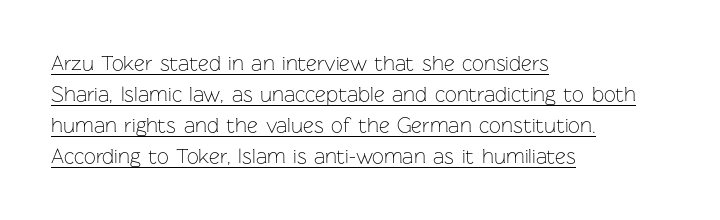
{"italic": "no", "bold": "no", "underline": "yes", "align": "left", "line_spacing": "normal", "line_spacing_ratio": 1.48, "letter_spacing": "normal", "letter_spacing_em": 0.0, "glyph_px": 21}
